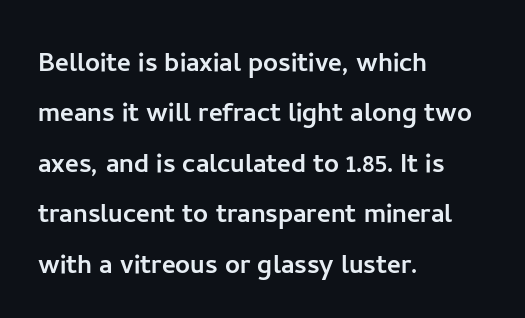
The rendering uses natural spacing where letterforms have individual widths. Honestly, there is no underline to notice here at all. Tracking here is standard; glyphs follow each other at the usual distance. The lettering stays uniformly vertical, giving the passage a roman look. Is there much room between lines? A standard amount, neither cramped nor airy. The lines in this sample share a left origin and differ only in where they stop.
